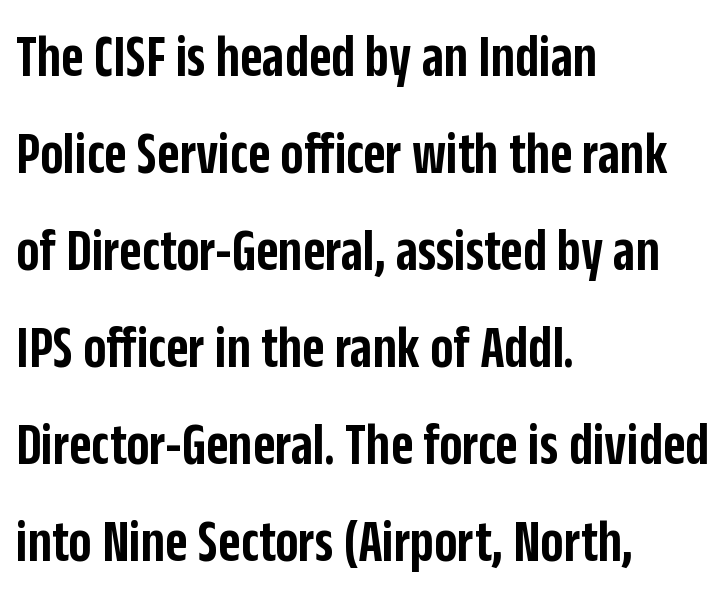
The image shows 61 px semibold, condensed sans-serif type, upright; set left-aligned, normal line spacing (1.59x), normal letter spacing, not underlined; low stroke contrast and a large x-height.
